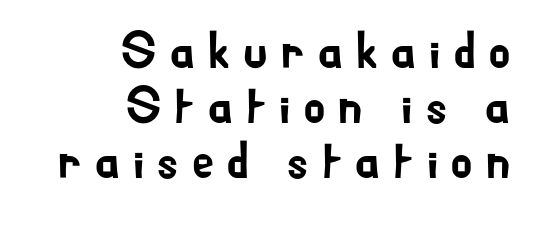
Q: Is the text italic (slanted)? A: No, it is upright.
Q: Is the typeface a serif or a sans-serif typeface? A: Sans-serif.
Q: Is the text underlined? A: No.
Q: How is the paragraph aligned? A: Right-aligned.
Q: Is the spacing between letters normal or unusually wide? A: Unusually wide.
Q: Is the spacing between lines tight, normal or loose? A: Tight.
Q: Width (condensed, normal, or wide)? A: Normal.
Q: Stroke contrast? A: Low.
Q: x-height? A: Small.
Q: Monospaced? A: No.
